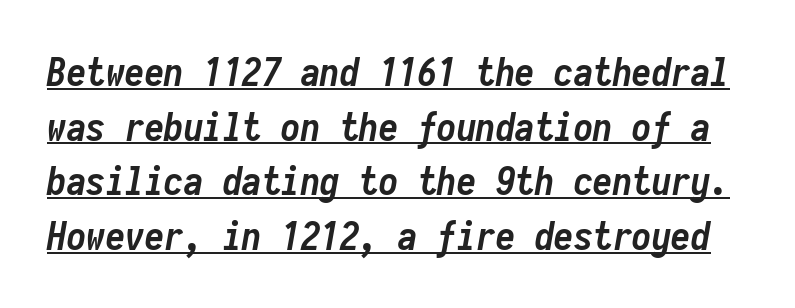
{"italic": "yes", "lean": "right", "slant_degrees": 10, "bold": "yes", "weight": "semibold", "width": "condensed", "stroke_contrast": "low", "x_height": "medium", "monospaced": "yes", "underline": "yes", "line_spacing": "normal", "line_spacing_ratio": 1.4, "letter_spacing": "normal", "letter_spacing_em": 0.0, "glyph_px": 39}
